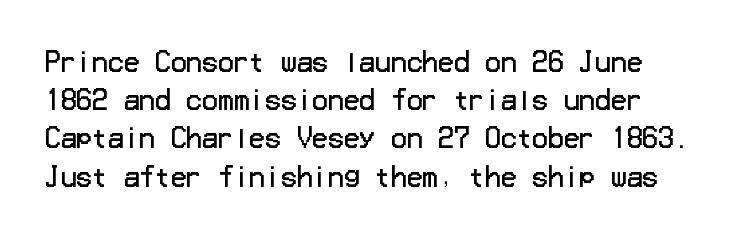
The image shows 26 px text type, upright; set normal line spacing (1.47x), normal letter spacing, not underlined.
